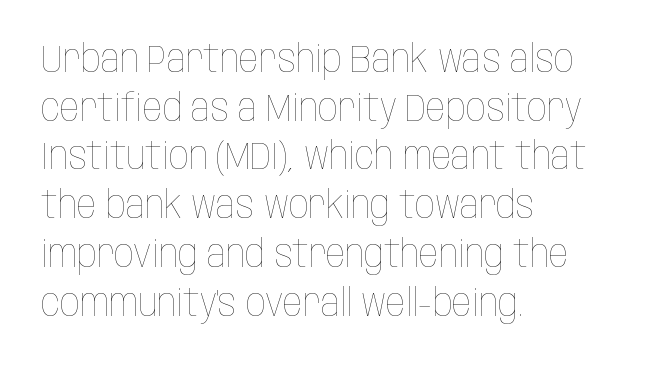
No italicization has been applied; the sample stays upright. The tracking reads as untouched default to a designer's eye. Stem width sits at or under what a default text font uses. The paragraph has a hard left edge and a soft right edge.
